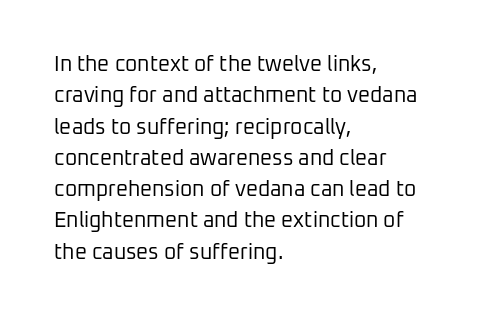
The image shows 21 px text type, upright; set left-aligned, normal line spacing (1.49x), normal letter spacing, not underlined.
